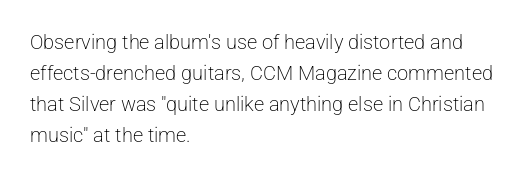
The face looks like a standard text weight, possibly lighter. The type is set solid horizontally, with unmodified tracking. The lettering stays uniformly vertical, giving the passage a roman look. Leading: standard. Casual observation: everything's shoved over to the left.
